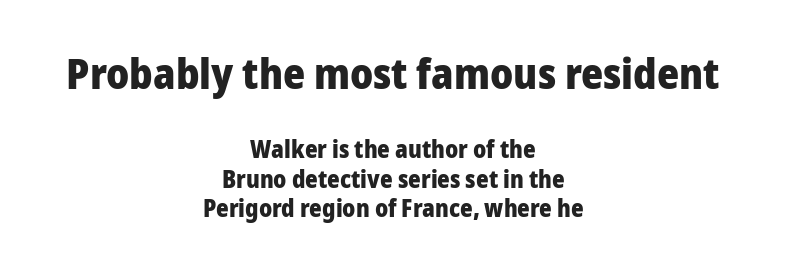
Q: Is the text bold? A: Yes.
Q: Is the text italic (slanted)? A: No, it is upright.
Q: Is the typeface a serif or a sans-serif typeface? A: Sans-serif.
Q: Is the text underlined? A: No.
Q: How is the paragraph aligned? A: Centered.
Q: Is the spacing between letters normal or unusually wide? A: Normal.
Q: Which block of text is set in a larger size, the first (top) or the second (bottom)? A: The first (top) one.
Q: Width (condensed, normal, or wide)? A: Normal.
Q: Stroke contrast? A: Low.
Q: x-height? A: Medium.
Q: Monospaced? A: No.
